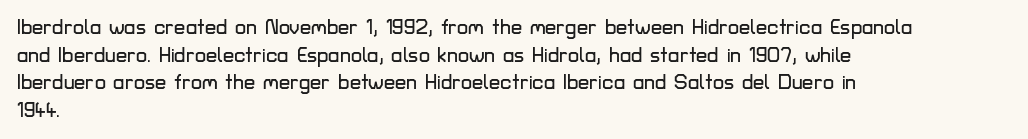
Q: Is the text italic (slanted)? A: No, it is upright.
Q: Is the text underlined? A: No.
Q: How is the paragraph aligned? A: Left-aligned.
Q: Is the spacing between letters normal or unusually wide? A: Normal.
Q: Is the spacing between lines tight, normal or loose? A: Normal.
